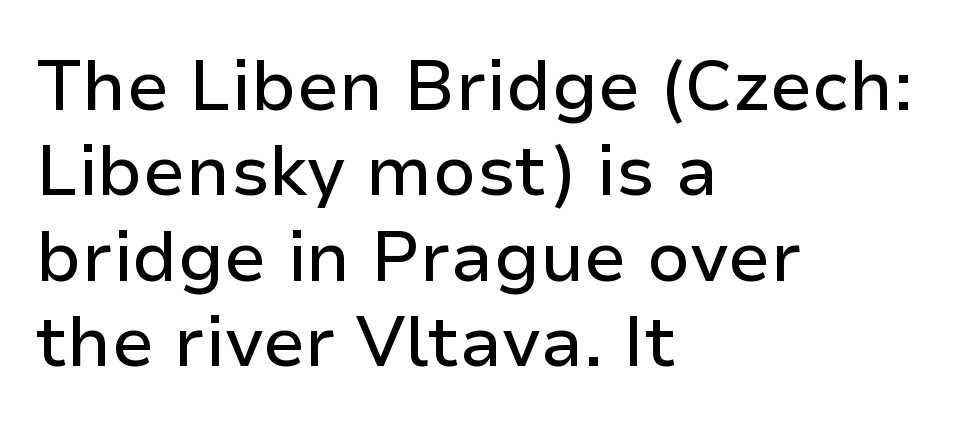
{"serif": "no", "italic": "no", "width": "normal", "stroke_contrast": "low", "x_height": "medium", "monospaced": "no", "underline": "no", "align": "left", "line_spacing_ratio": 1.22, "letter_spacing": "normal", "letter_spacing_em": 0.0, "glyph_px": 70}
